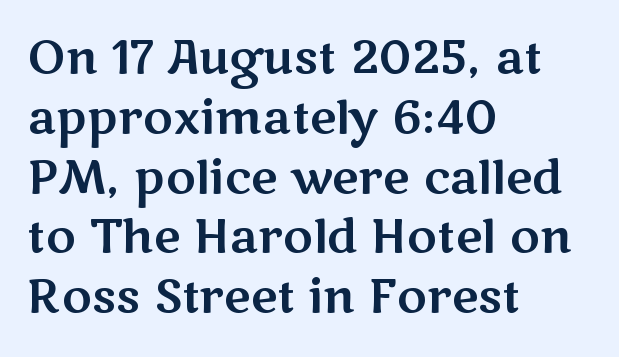
Q: Is the text italic (slanted)? A: No, it is upright.
Q: Is the typeface a serif or a sans-serif typeface? A: Sans-serif.
Q: Is the text underlined? A: No.
Q: How is the paragraph aligned? A: Left-aligned.
Q: Is the spacing between letters normal or unusually wide? A: Normal.
Q: Is the spacing between lines tight, normal or loose? A: Normal.
Q: Width (condensed, normal, or wide)? A: Wide.
Q: Stroke contrast? A: Medium.
Q: x-height? A: Medium.
Q: Monospaced? A: No.
